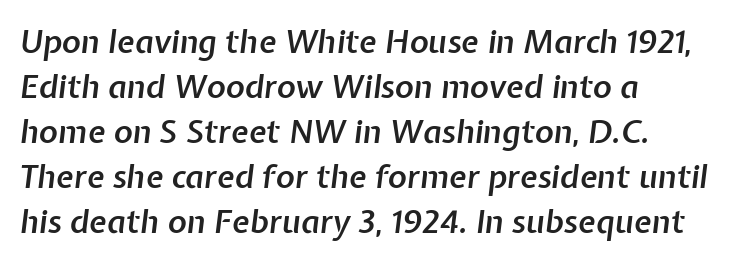
Look at the tracking — it's just the regular setting, nothing added. Decoration check: the copy has no underline. Left-aligned paragraph, ragged on the right. Students, observe: this is what conventionally led text looks like.
